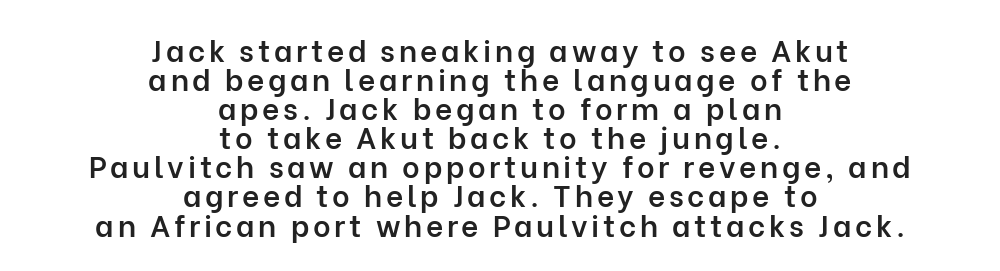
The image shows 30 px semibold sans-serif type, upright; set centered, tight line spacing (0.97x), not underlined; low stroke contrast and a medium x-height.
